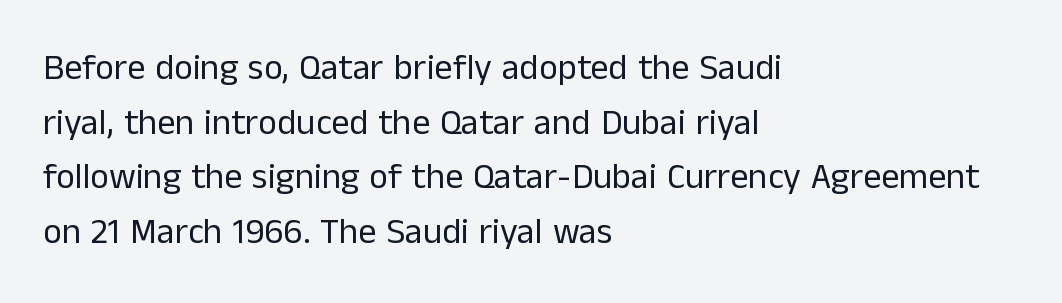
{"serif": "no", "italic": "no", "bold": "no", "weight": "regular", "width": "normal", "stroke_contrast": "low", "x_height": "medium", "monospaced": "no", "underline": "no", "align": "left", "line_spacing": "normal", "line_spacing_ratio": 1.52, "letter_spacing": "normal", "letter_spacing_em": 0.0, "glyph_px": 36}
